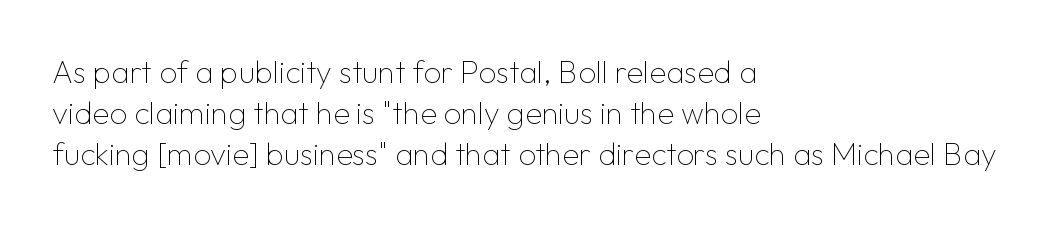
Typeset ragged right — the left edge is the straight one. Between one letter and the next there's only the usual sliver of space. The area under the type is left untouched. The rendering uses natural spacing where letterforms have individual widths. This is roman type, the default non-slanted kind. Students, observe: this is what conventionally led text looks like.
